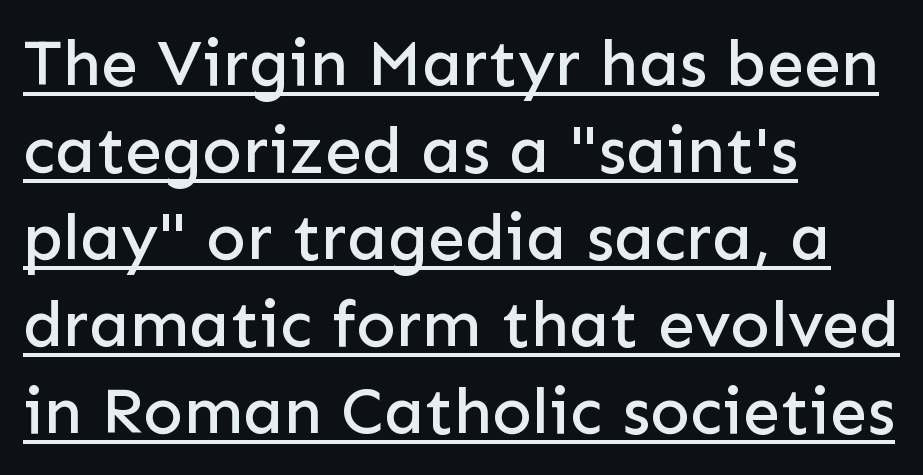
Q: Is the text italic (slanted)? A: No, it is upright.
Q: Is the typeface a serif or a sans-serif typeface? A: Sans-serif.
Q: Is the text underlined? A: Yes.
Q: How is the paragraph aligned? A: Left-aligned.
Q: Is the spacing between letters normal or unusually wide? A: Normal.
Q: Is the spacing between lines tight, normal or loose? A: Normal.
Q: Width (condensed, normal, or wide)? A: Normal.
Q: Stroke contrast? A: Low.
Q: x-height? A: Medium.
Q: Monospaced? A: No.
